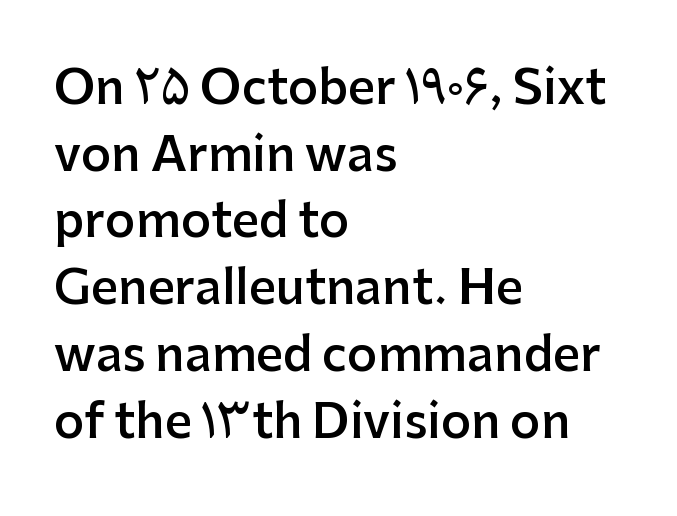
The lettering holds an erect, upright posture throughout. You could call the tracking neutral — neither tight nor loose. Which margin do the lines hug? The left one — the right edge is uneven. Quick note: interline space is typical.
